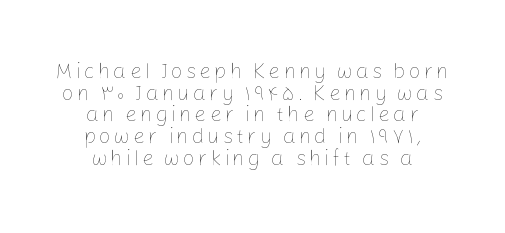
Q: Is the text bold? A: No.
Q: Is the text italic (slanted)? A: No, it is upright.
Q: Is the text underlined? A: No.
Q: How is the paragraph aligned? A: Centered.
Q: Is the spacing between lines tight, normal or loose? A: Tight.
